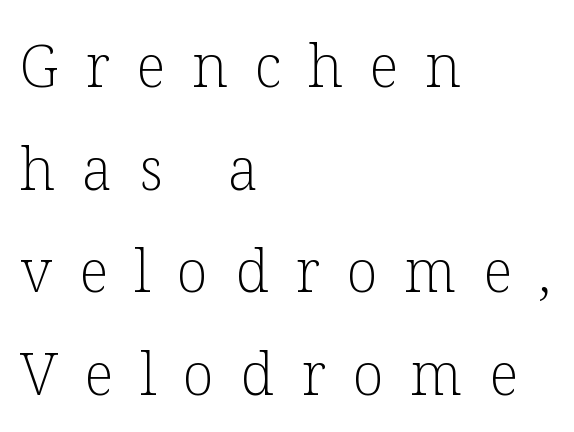
{"serif": "yes", "italic": "no", "bold": "no", "weight": "light", "width": "normal", "stroke_contrast": "low", "x_height": "medium", "monospaced": "no", "underline": "no", "align": "left", "line_spacing_ratio": 1.77, "letter_spacing": "wide", "letter_spacing_em": 0.46, "glyph_px": 58}
